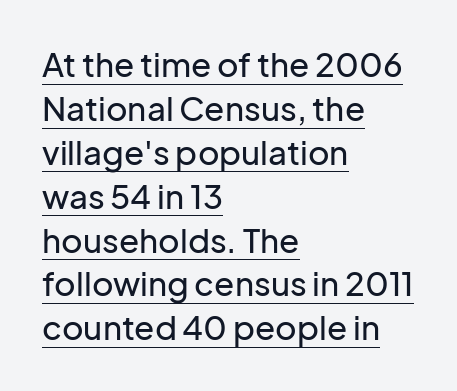
This sample uses an upright cut, with every glyph sitting square on the baseline. The rendering uses natural spacing where letterforms have individual widths. Notice how descenders clear the ascenders below comfortably — that's standard leading. The face used here appears with an underline applied. How are the letters spaced? Ordinarily, with no added tracking.
